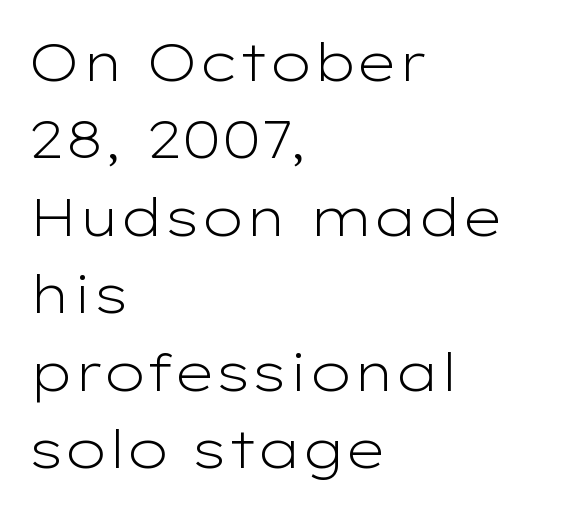
Q: Is the text bold? A: No.
Q: Is the text italic (slanted)? A: No, it is upright.
Q: Is the typeface a serif or a sans-serif typeface? A: Sans-serif.
Q: Is the text underlined? A: No.
Q: How is the paragraph aligned? A: Left-aligned.
Q: Is the spacing between letters normal or unusually wide? A: Normal.
Q: Is the spacing between lines tight, normal or loose? A: Normal.
Q: Width (condensed, normal, or wide)? A: Wide.
Q: Stroke contrast? A: Low.
Q: x-height? A: Medium.
Q: Monospaced? A: No.
